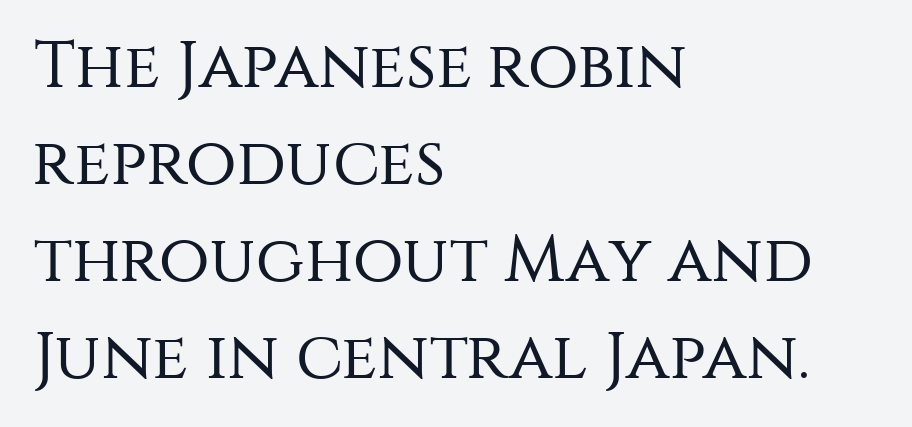
Q: Is the text bold? A: No.
Q: Is the text italic (slanted)? A: No, it is upright.
Q: Is the typeface a serif or a sans-serif typeface? A: Sans-serif.
Q: Is the text underlined? A: No.
Q: How is the paragraph aligned? A: Left-aligned.
Q: Is the spacing between letters normal or unusually wide? A: Normal.
Q: Is the spacing between lines tight, normal or loose? A: Normal.
Q: Width (condensed, normal, or wide)? A: Normal.
Q: Stroke contrast? A: Medium.
Q: x-height? A: Large.
Q: Monospaced? A: No.
